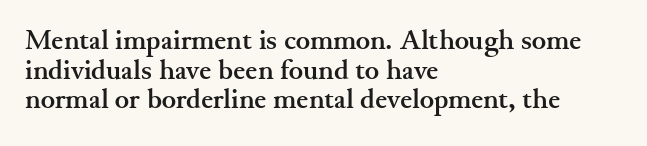
The image shows 27 px bold type, upright; set left-aligned, tight line spacing (1.1x), normal letter spacing, not underlined.
